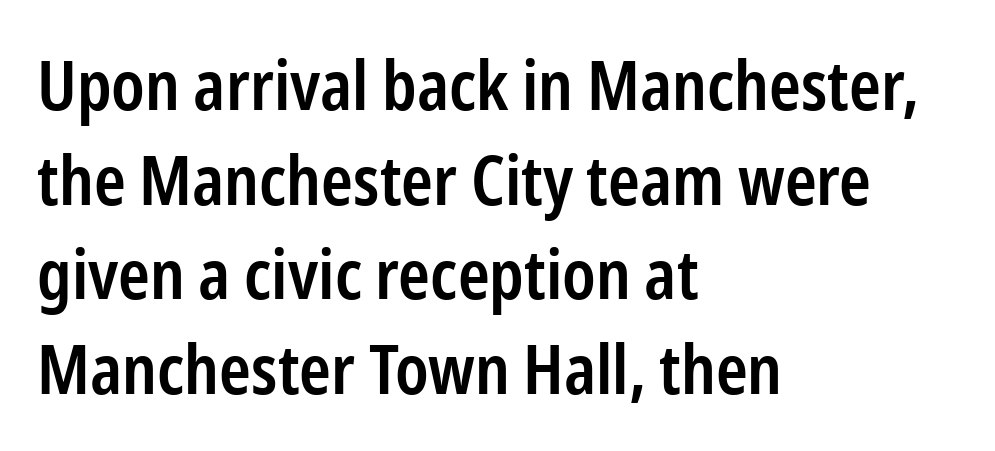
{"serif": "no", "italic": "no", "bold": "semi", "weight": "semibold", "width": "condensed", "stroke_contrast": "low", "x_height": "medium", "monospaced": "no", "underline": "no", "align": "left", "line_spacing": "normal", "line_spacing_ratio": 1.39, "letter_spacing": "normal", "letter_spacing_em": 0.0, "glyph_px": 68}
